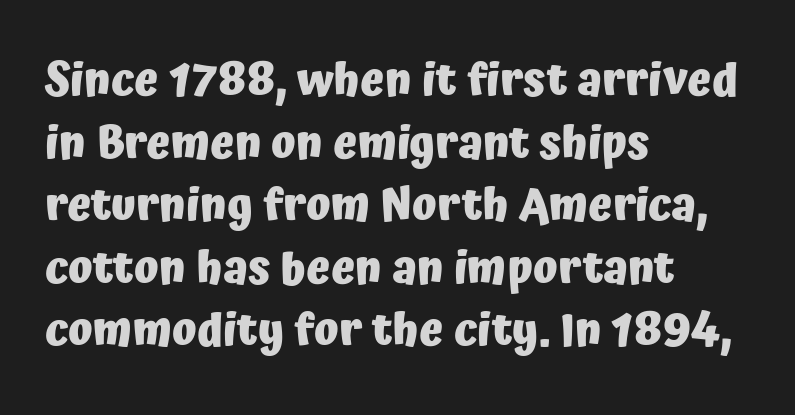
{"serif": "no", "italic": "no", "bold": "yes", "weight": "heavy", "width": "normal", "stroke_contrast": "low", "x_height": "medium", "monospaced": "no", "underline": "no", "align": "left", "line_spacing": "normal", "line_spacing_ratio": 1.39, "letter_spacing": "normal", "letter_spacing_em": 0.0, "glyph_px": 45}
